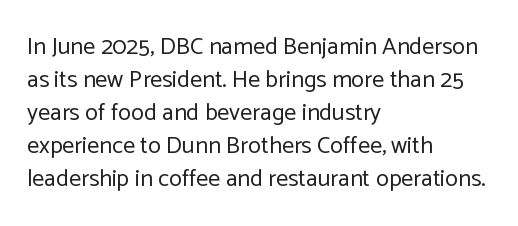
The image shows 24 px text type, upright; set left-aligned, normal line spacing (1.37x), normal letter spacing, not underlined.
